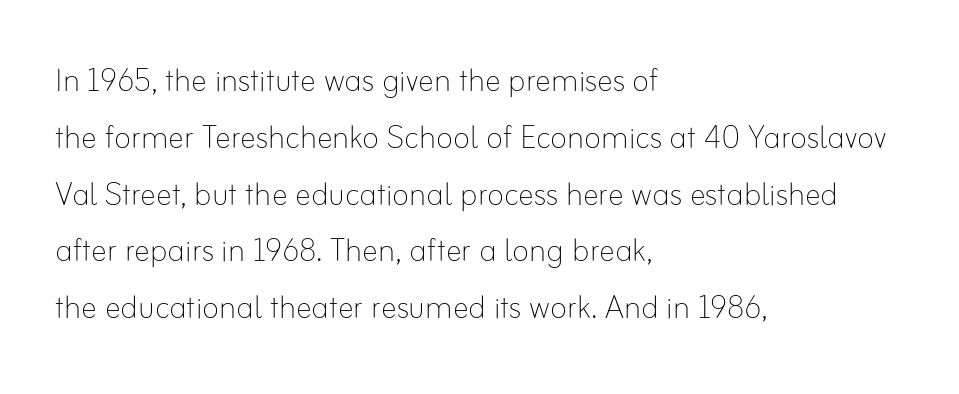
{"italic": "no", "bold": "no", "weight": "thin", "width": "normal", "stroke_contrast": "low", "x_height": "small", "monospaced": "no", "underline": "no", "align": "left", "line_spacing": "normal", "line_spacing_ratio": 1.42, "letter_spacing": "normal", "letter_spacing_em": 0.0, "glyph_px": 40}
